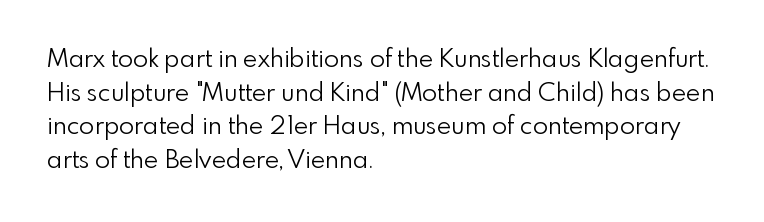
{"italic": "no", "bold": "no", "underline": "no", "align": "left", "line_spacing": "normal", "line_spacing_ratio": 1.35, "letter_spacing": "normal", "letter_spacing_em": 0.0, "glyph_px": 25}
